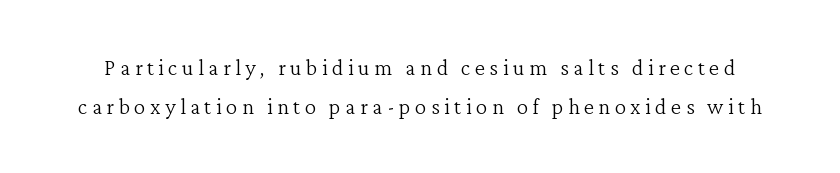
{"italic": "no", "bold": "no", "underline": "no", "line_spacing": "normal", "line_spacing_ratio": 1.68, "glyph_px": 23}
